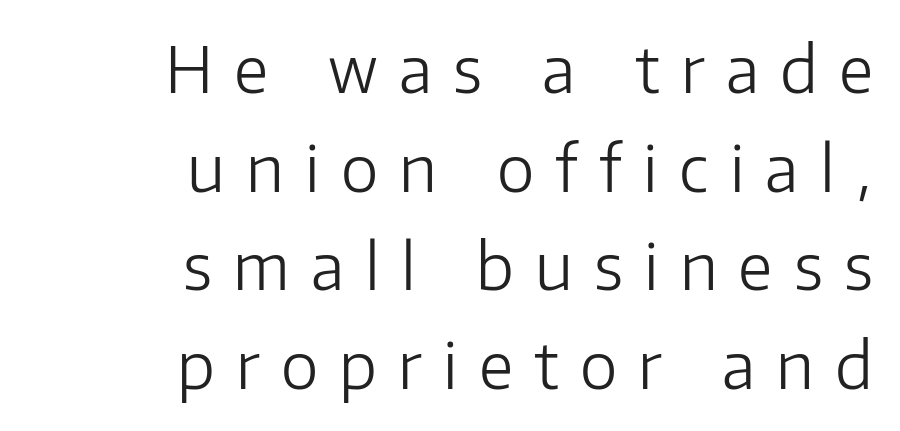
Q: Is the text bold? A: No.
Q: Is the text italic (slanted)? A: No, it is upright.
Q: Is the typeface a serif or a sans-serif typeface? A: Sans-serif.
Q: Is the text underlined? A: No.
Q: How is the paragraph aligned? A: Right-aligned.
Q: Is the spacing between letters normal or unusually wide? A: Unusually wide.
Q: Is the spacing between lines tight, normal or loose? A: Normal.
Q: Width (condensed, normal, or wide)? A: Normal.
Q: Stroke contrast? A: Low.
Q: x-height? A: Medium.
Q: Monospaced? A: No.
